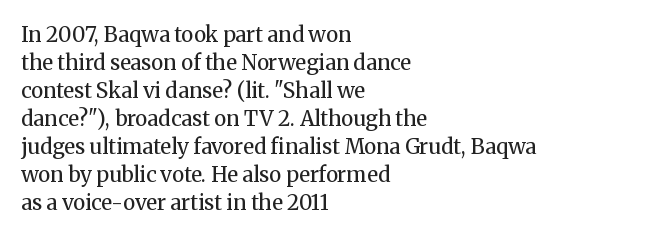
The paragraph has a hard left edge and a soft right edge. Rows of type keep a routine distance in the vertical direction. The letters sit at their default tracking, neither squeezed nor spread. Posture: vertical.
